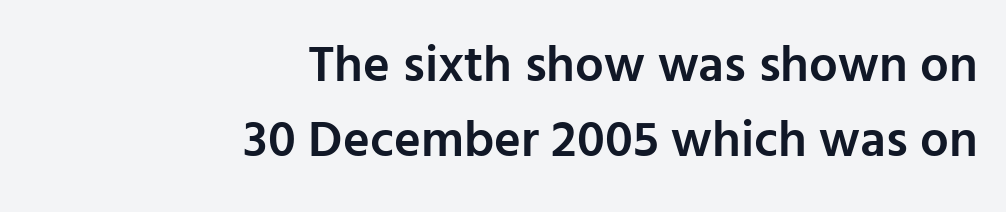
Q: Is the text bold? A: Semi-bold.
Q: Is the text italic (slanted)? A: No, it is upright.
Q: Is the typeface a serif or a sans-serif typeface? A: Sans-serif.
Q: Is the text underlined? A: No.
Q: How is the paragraph aligned? A: Right-aligned.
Q: Is the spacing between letters normal or unusually wide? A: Normal.
Q: Is the spacing between lines tight, normal or loose? A: Normal.
Q: Width (condensed, normal, or wide)? A: Normal.
Q: Stroke contrast? A: Low.
Q: x-height? A: Medium.
Q: Monospaced? A: No.
